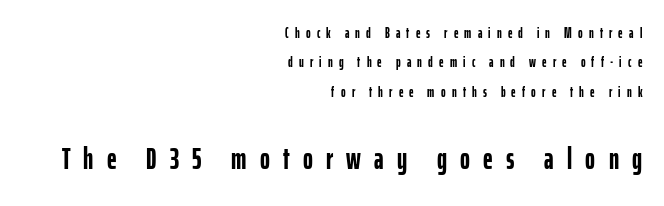
Q: Is the text bold? A: Yes.
Q: Is the text italic (slanted)? A: No, it is upright.
Q: Is the typeface a serif or a sans-serif typeface? A: Sans-serif.
Q: Is the text underlined? A: No.
Q: How is the paragraph aligned? A: Right-aligned.
Q: Is the spacing between letters normal or unusually wide? A: Unusually wide.
Q: Is the spacing between lines tight, normal or loose? A: Loose.
Q: Which block of text is set in a larger size, the first (top) or the second (bottom)? A: The second (bottom) one.
Q: Width (condensed, normal, or wide)? A: Condensed.
Q: Stroke contrast? A: Low.
Q: x-height? A: Medium.
Q: Monospaced? A: No.
